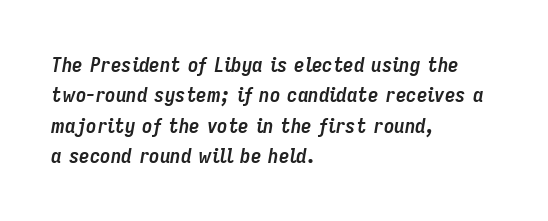
The lettering tilts uniformly, giving the passage an italic look. Which margin do the lines hug? The left one — the right edge is uneven. One glance says typical: line gaps are just what's usual. The face used here is rendered with its standard letterfit. I'd describe the lettering as bold — thick and assertive.
